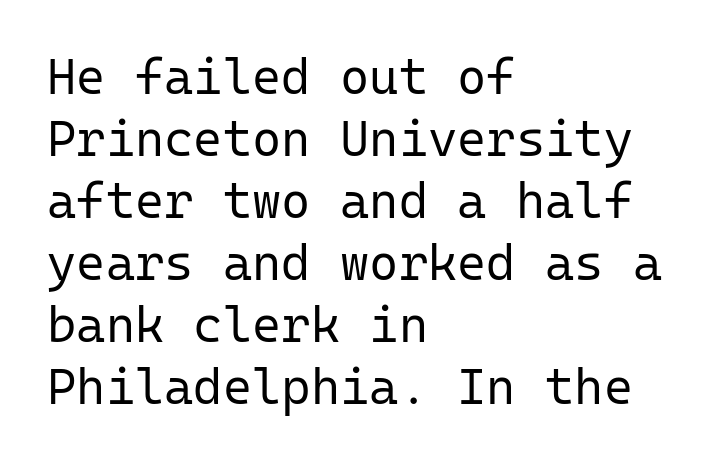
Q: Is the text bold? A: No.
Q: Is the text italic (slanted)? A: No, it is upright.
Q: Is the typeface a serif or a sans-serif typeface? A: Sans-serif.
Q: Is the text underlined? A: No.
Q: How is the paragraph aligned? A: Left-aligned.
Q: Is the spacing between letters normal or unusually wide? A: Normal.
Q: Width (condensed, normal, or wide)? A: Normal.
Q: Stroke contrast? A: Low.
Q: x-height? A: Medium.
Q: Monospaced? A: Yes.
